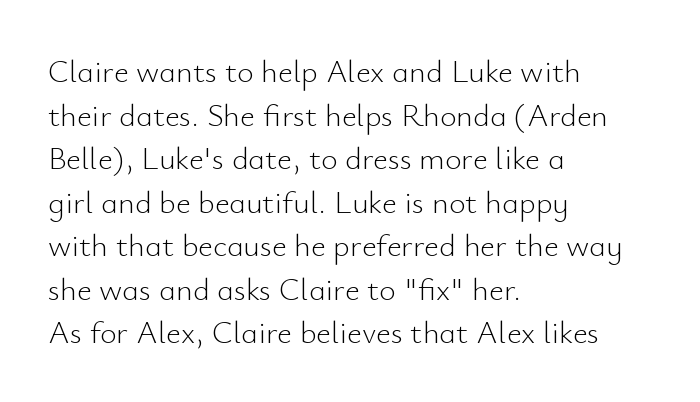
The image shows 32 px light sans-serif type, upright; set left-aligned, normal line spacing (1.36x), normal letter spacing, not underlined; low stroke contrast and a small x-height.
